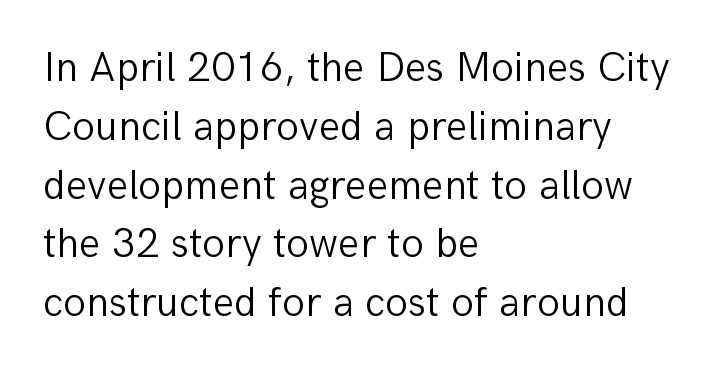
The image shows 42 px light sans-serif type, upright; set left-aligned, normal line spacing (1.4x), normal letter spacing, not underlined; low stroke contrast and a medium x-height.
